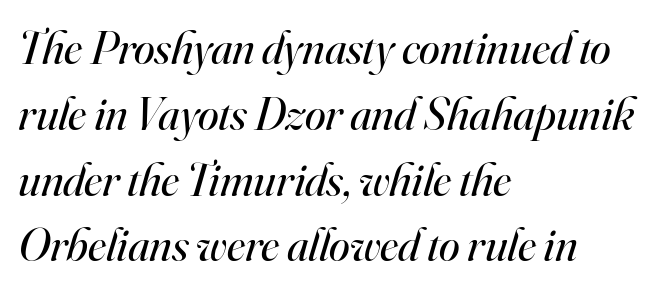
The image shows 47 px regular-weight serif type, italic (leaning right); set left-aligned, normal line spacing (1.4x), normal letter spacing, not underlined; high stroke contrast and a small x-height.
